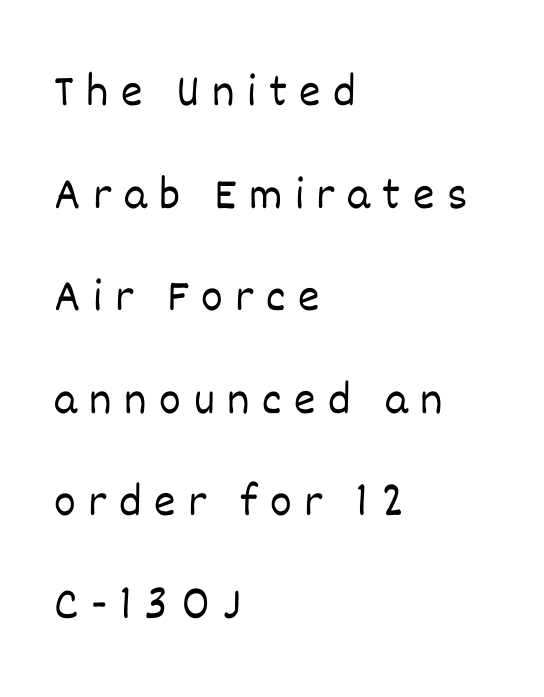
This is roman type, the default non-slanted kind. Unmarked baselines from the first word to the last. Think of a printed novel: that variable character pitch is what you see here. The strokes carry an ordinary text weight at most. Baseline-to-baseline distance is far greater than the letter height.
